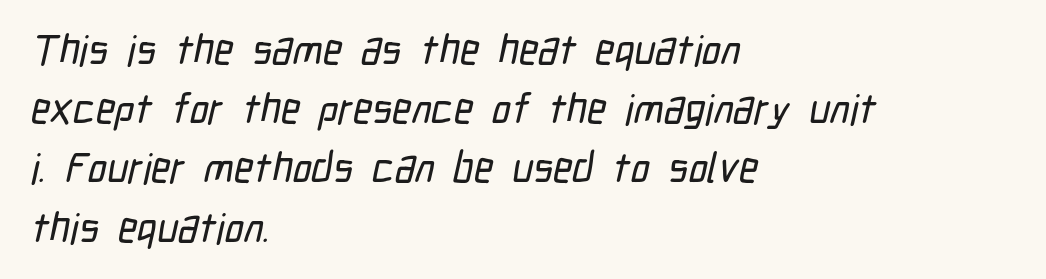
Short and long lines alike share a common starting point at left. These lines are rendered in a variable-pitch font. What kind of face is this? One without serifs — a sans. Regular leading.
